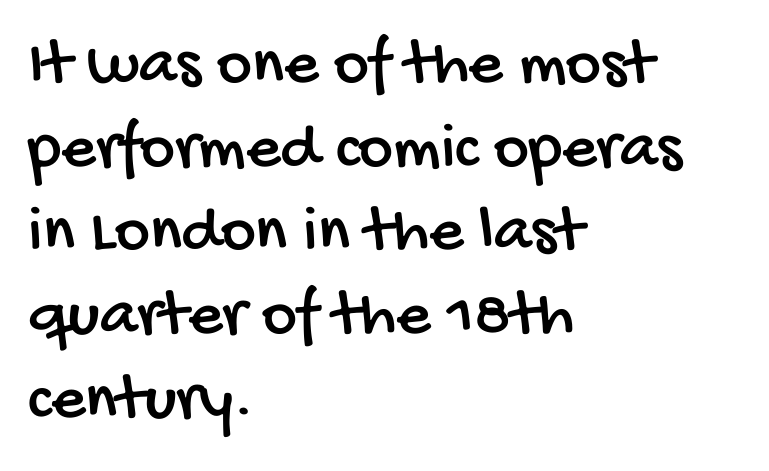
The image shows 67 px condensed sans-serif type; set left-aligned, normal line spacing (1.25x), normal letter spacing, not underlined; low stroke contrast and a large x-height.
